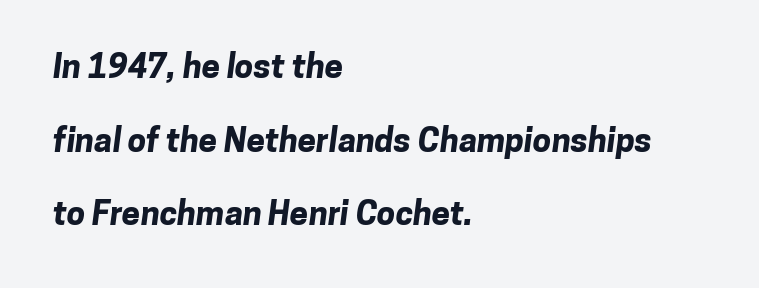
Q: Is the text bold? A: Yes.
Q: Is the typeface a serif or a sans-serif typeface? A: Sans-serif.
Q: Is the text underlined? A: No.
Q: How is the paragraph aligned? A: Left-aligned.
Q: Is the spacing between letters normal or unusually wide? A: Normal.
Q: Is the spacing between lines tight, normal or loose? A: Loose.
Q: Width (condensed, normal, or wide)? A: Normal.
Q: Stroke contrast? A: Low.
Q: x-height? A: Medium.
Q: Monospaced? A: No.
